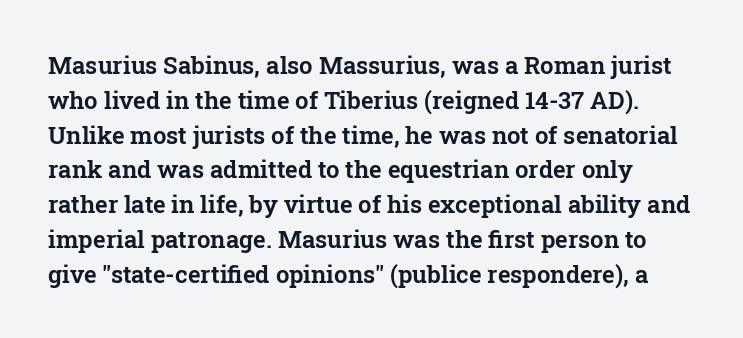
Q: Is the text italic (slanted)? A: No, it is upright.
Q: Is the text underlined? A: No.
Q: Is the spacing between letters normal or unusually wide? A: Normal.
Q: Is the spacing between lines tight, normal or loose? A: Normal.
